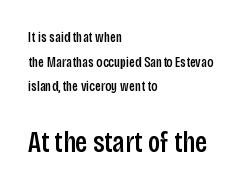
{"serif": "no", "italic": "no", "width": "condensed", "stroke_contrast": "low", "x_height": "large", "monospaced": "no", "underline": "no", "align": "left", "line_spacing_ratio": 1.76, "letter_spacing": "normal", "letter_spacing_em": 0.0, "larger_block": "second", "size_ratio": 2.07, "glyph_px": 29}
